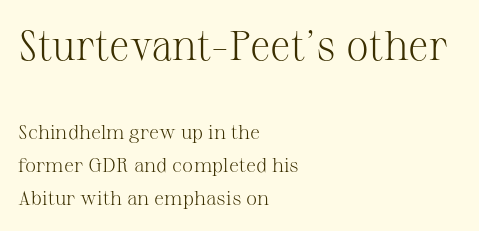
Q: Is the text bold? A: No.
Q: Is the text italic (slanted)? A: No, it is upright.
Q: Is the typeface a serif or a sans-serif typeface? A: Serif.
Q: Is the text underlined? A: No.
Q: How is the paragraph aligned? A: Left-aligned.
Q: Is the spacing between letters normal or unusually wide? A: Normal.
Q: Is the spacing between lines tight, normal or loose? A: Normal.
Q: Which block of text is set in a larger size, the first (top) or the second (bottom)? A: The first (top) one.
Q: Width (condensed, normal, or wide)? A: Normal.
Q: Stroke contrast? A: Medium.
Q: x-height? A: Medium.
Q: Monospaced? A: No.
